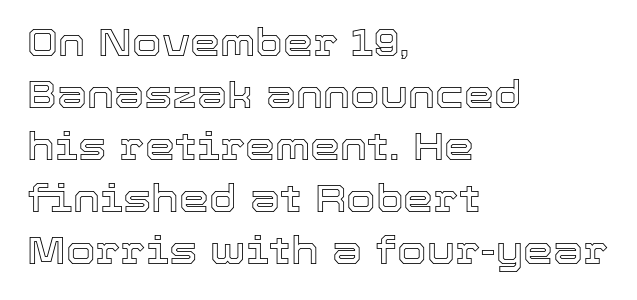
Q: Is the text italic (slanted)? A: No, it is upright.
Q: Is the text underlined? A: No.
Q: How is the paragraph aligned? A: Left-aligned.
Q: Is the spacing between letters normal or unusually wide? A: Normal.
Q: Is the spacing between lines tight, normal or loose? A: Normal.
Q: Width (condensed, normal, or wide)? A: Normal.
Q: x-height? A: Medium.
Q: Monospaced? A: No.
